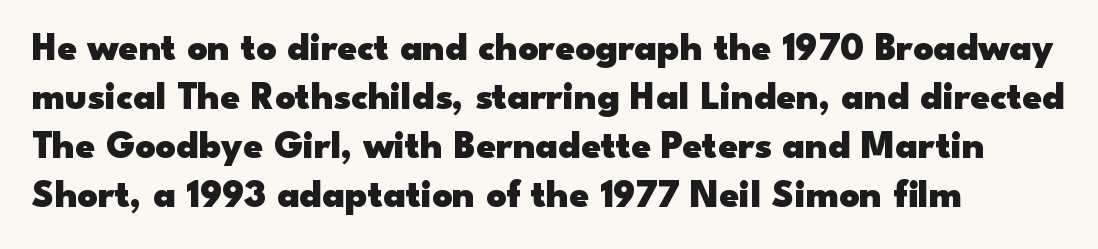
The image shows 39 px heavy, wide sans-serif type, upright; set left-aligned, normal line spacing (1.26x), normal letter spacing, not underlined; low stroke contrast and a small x-height.
